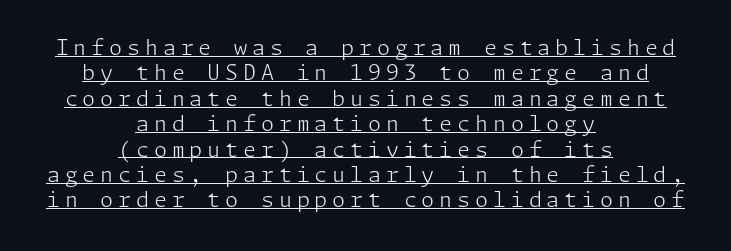
The image shows 21 px text type, upright; set centered, line spacing 1.21x, unusually wide letter spacing (+0.23 em), underlined.
